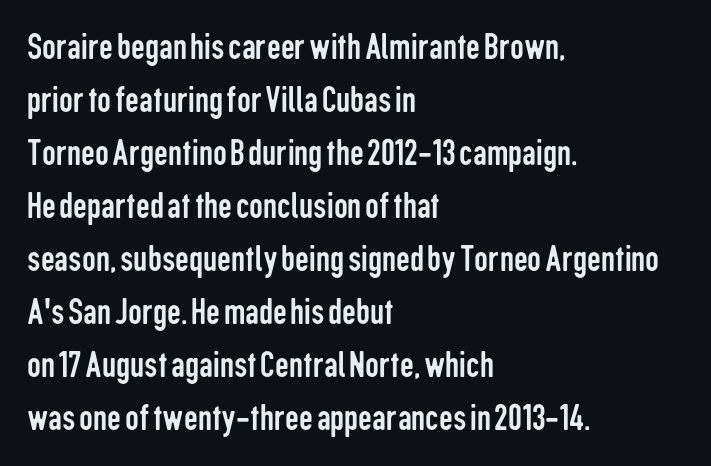
The image shows 39 px regular-weight, condensed sans-serif type, upright; set left-aligned, normal line spacing (1.36x), normal letter spacing, not underlined; low stroke contrast and a medium x-height.
